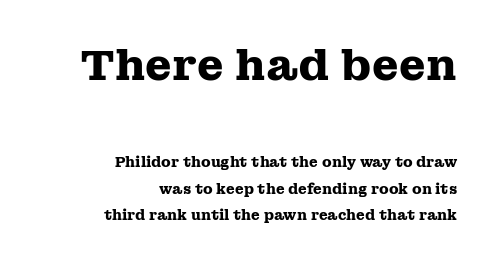
{"serif": "yes", "italic": "no", "bold": "yes", "weight": "heavy", "width": "wide", "stroke_contrast": "medium", "x_height": "medium", "monospaced": "no", "underline": "no", "align": "right", "line_spacing": "loose", "line_spacing_ratio": 1.9, "letter_spacing": "normal", "letter_spacing_em": 0.0, "larger_block": "first", "size_ratio": 3.07, "glyph_px": 43}
